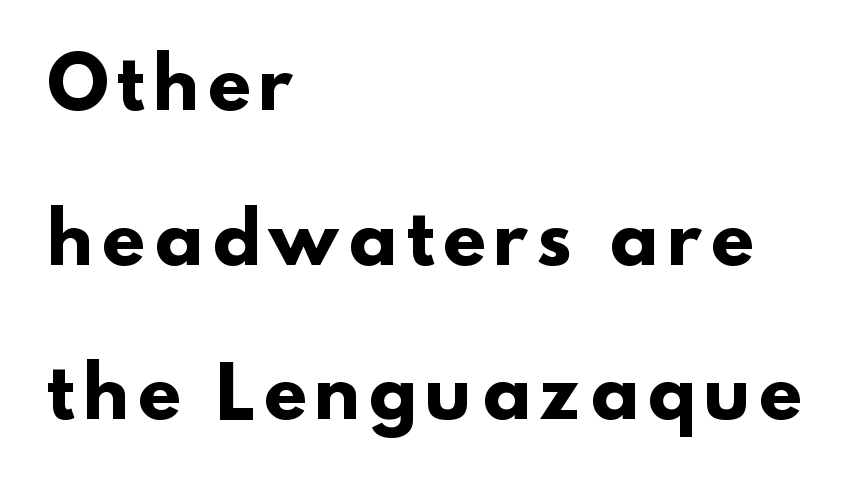
{"serif": "no", "bold": "yes", "weight": "heavy", "width": "normal", "stroke_contrast": "low", "x_height": "small", "monospaced": "no", "underline": "no", "align": "left", "line_spacing": "loose", "line_spacing_ratio": 2.21, "glyph_px": 70}
